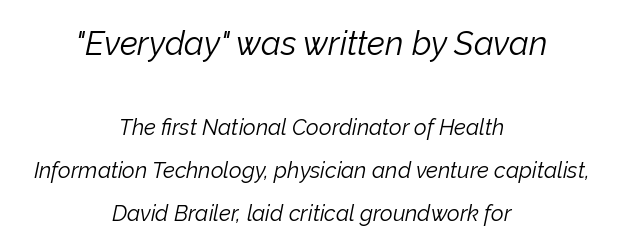
{"italic": "yes", "lean": "right", "slant_degrees": 12, "bold": "no", "weight": "light", "width": "normal", "stroke_contrast": "low", "x_height": "medium", "monospaced": "no", "underline": "no", "align": "center", "line_spacing": "loose", "line_spacing_ratio": 1.95, "letter_spacing": "normal", "letter_spacing_em": 0.0, "larger_block": "first", "size_ratio": 1.5, "glyph_px": 33}
